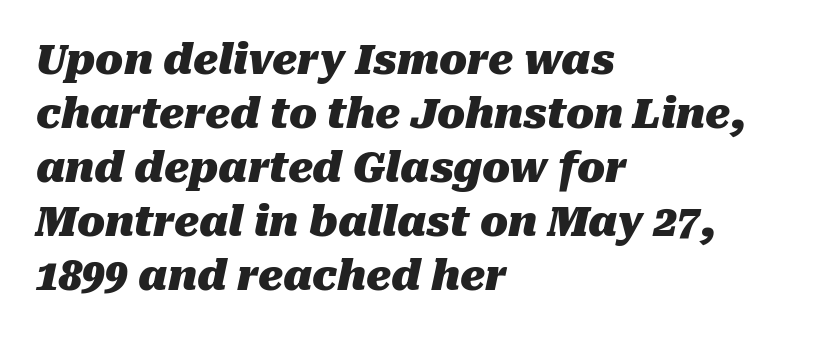
{"italic": "yes", "lean": "right", "slant_degrees": 10, "bold": "yes", "weight": "heavy", "width": "normal", "stroke_contrast": "medium", "x_height": "medium", "monospaced": "no", "underline": "no", "align": "left", "line_spacing": "normal", "line_spacing_ratio": 1.32, "letter_spacing": "normal", "letter_spacing_em": 0.0, "glyph_px": 41}
